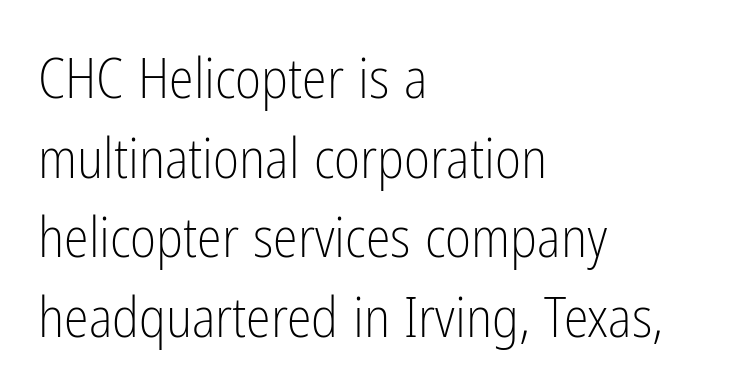
The image shows 56 px light, condensed sans-serif type, upright; set left-aligned, normal line spacing (1.42x), normal letter spacing, not underlined; low stroke contrast and a medium x-height.
